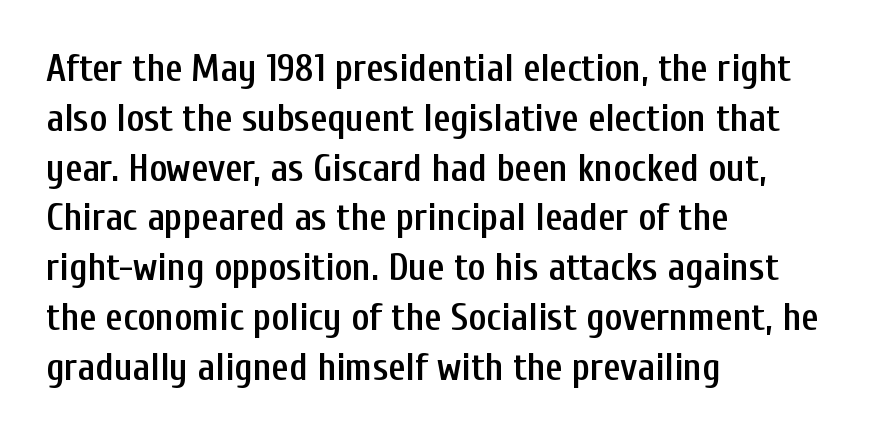
Q: Is the text bold? A: Semi-bold.
Q: Is the text italic (slanted)? A: No, it is upright.
Q: Is the typeface a serif or a sans-serif typeface? A: Sans-serif.
Q: Is the text underlined? A: No.
Q: How is the paragraph aligned? A: Left-aligned.
Q: Is the spacing between letters normal or unusually wide? A: Normal.
Q: Is the spacing between lines tight, normal or loose? A: Normal.
Q: Width (condensed, normal, or wide)? A: Condensed.
Q: Stroke contrast? A: Low.
Q: x-height? A: Medium.
Q: Monospaced? A: No.
